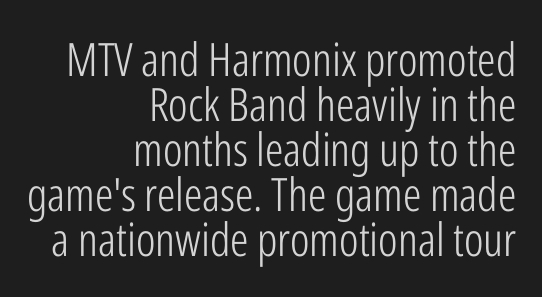
{"serif": "no", "italic": "no", "bold": "no", "weight": "light", "width": "condensed", "stroke_contrast": "low", "x_height": "medium", "monospaced": "no", "underline": "no", "align": "right", "line_spacing": "tight", "line_spacing_ratio": 0.98, "letter_spacing": "normal", "letter_spacing_em": 0.0, "glyph_px": 46}
